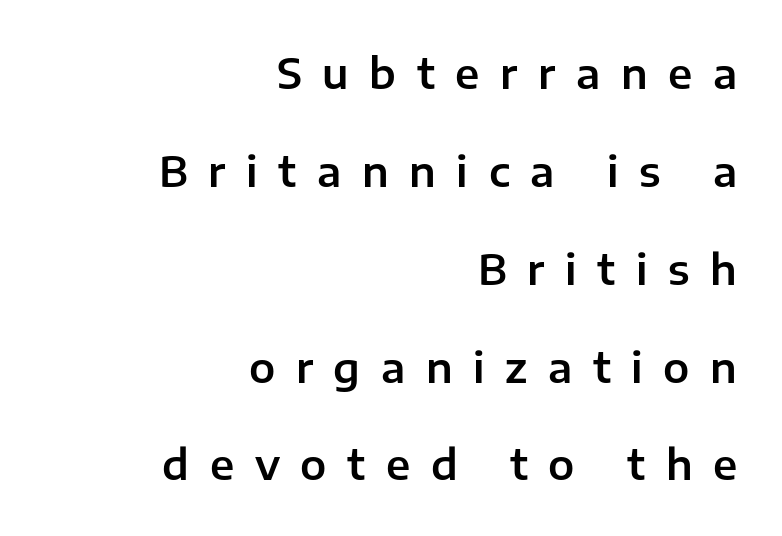
{"serif": "no", "italic": "no", "width": "normal", "stroke_contrast": "low", "x_height": "medium", "monospaced": "no", "underline": "no", "align": "right", "line_spacing": "loose", "line_spacing_ratio": 2.33, "letter_spacing": "wide", "letter_spacing_em": 0.49, "glyph_px": 42}
